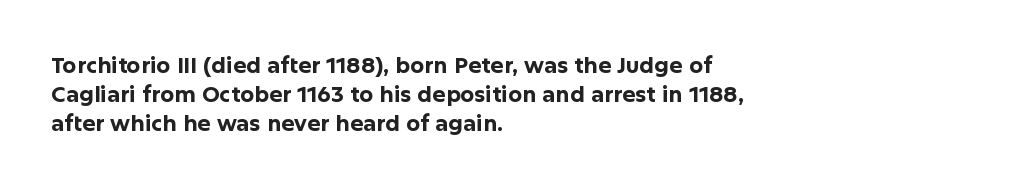
I'd describe the lettering as bold — thick and assertive. Line starts are locked; line ends wander. Nope, not italic — everything's standing straight. Only glyphs here, with clear space below each row.
